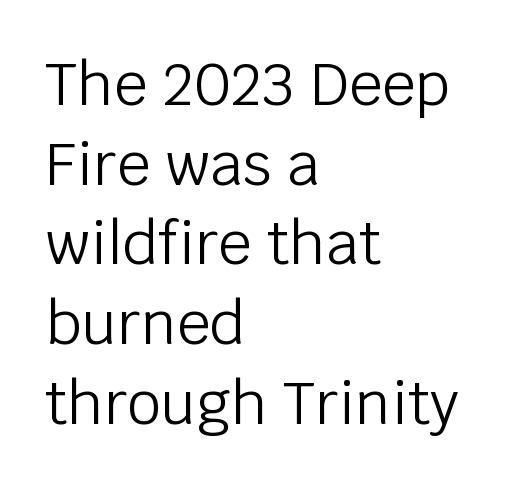
Just letters on the line, the space beneath them empty. Normally led — the rows are evenly, conventionally spaced. Spacing verdict: proportional, widths tailored to each character. Teacher's note: observe the even left margin — that is flush-left alignment. Note: no serifs on the glyphs. The rendering keeps characters at their native spacing.
